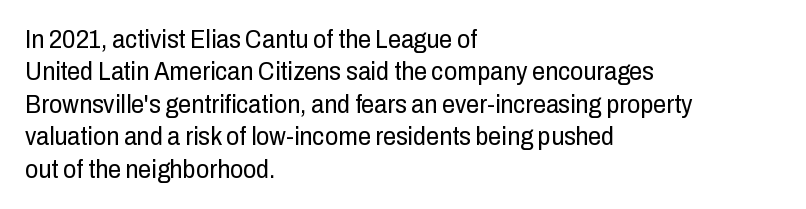
Line spacing here is normal. Nobody touched the tracking dial on this one. Quick note: underline off. Designer's note — italics off, roman on. The lines are quadded left.
